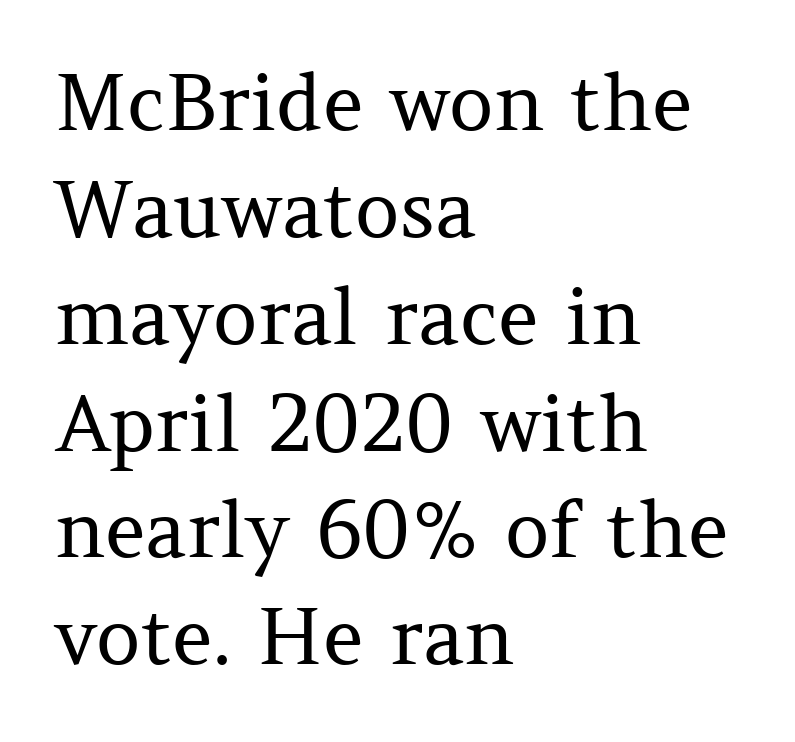
Q: Is the text bold? A: No.
Q: Is the text italic (slanted)? A: No, it is upright.
Q: Is the typeface a serif or a sans-serif typeface? A: Serif.
Q: Is the text underlined? A: No.
Q: How is the paragraph aligned? A: Left-aligned.
Q: Is the spacing between letters normal or unusually wide? A: Normal.
Q: Is the spacing between lines tight, normal or loose? A: Normal.
Q: Width (condensed, normal, or wide)? A: Normal.
Q: Stroke contrast? A: Medium.
Q: x-height? A: Medium.
Q: Monospaced? A: No.
